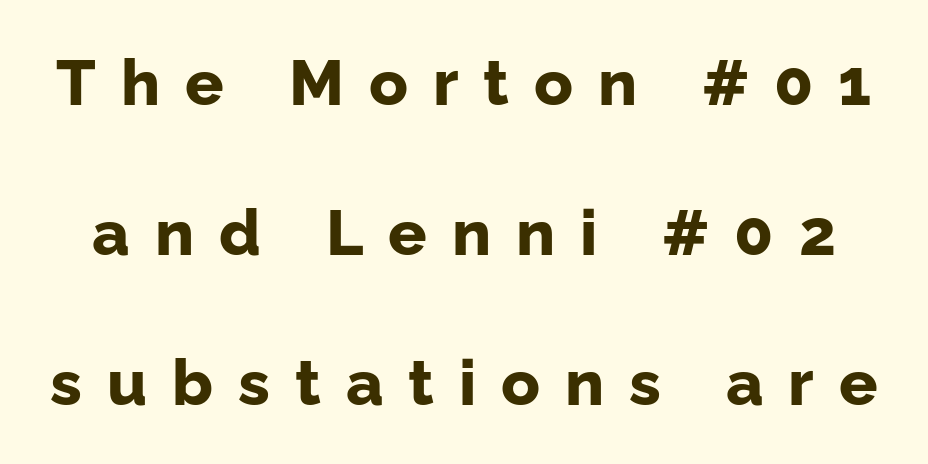
Q: Is the text bold? A: Yes.
Q: Is the text italic (slanted)? A: No, it is upright.
Q: Is the typeface a serif or a sans-serif typeface? A: Sans-serif.
Q: Is the text underlined? A: No.
Q: Is the spacing between letters normal or unusually wide? A: Unusually wide.
Q: Is the spacing between lines tight, normal or loose? A: Loose.
Q: Width (condensed, normal, or wide)? A: Normal.
Q: Stroke contrast? A: Low.
Q: x-height? A: Medium.
Q: Monospaced? A: No.
